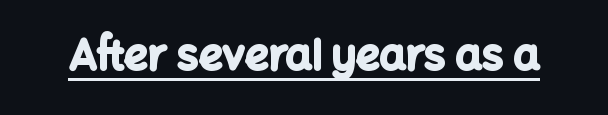
{"serif": "no", "italic": "no", "bold": "yes", "weight": "bold", "width": "normal", "stroke_contrast": "low", "x_height": "medium", "monospaced": "no", "underline": "yes", "letter_spacing": "normal", "letter_spacing_em": 0.0, "glyph_px": 42}
